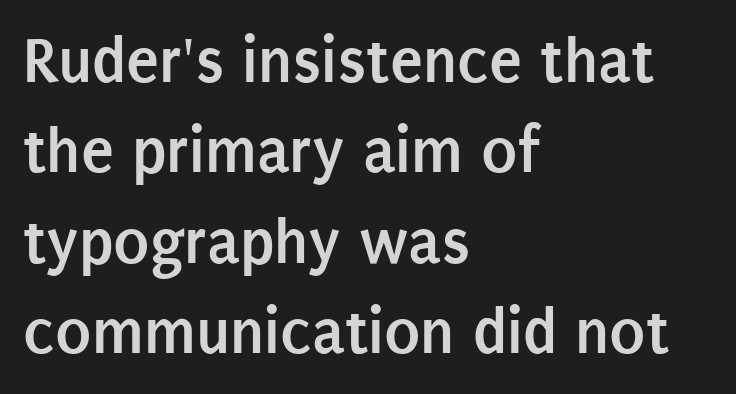
You could call the tracking neutral — neither tight nor loose. The zone under the glyphs is completely vacant. Baseline-to-baseline distance is the conventional proportion of letter height. If you drew a line through each stem, it would be perfectly vertical. You could not count columns in this text — the font is proportionally spaced.
